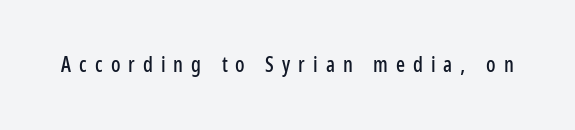
The image shows 21 px text type, upright; set unusually wide letter spacing (+0.38 em), not underlined.
